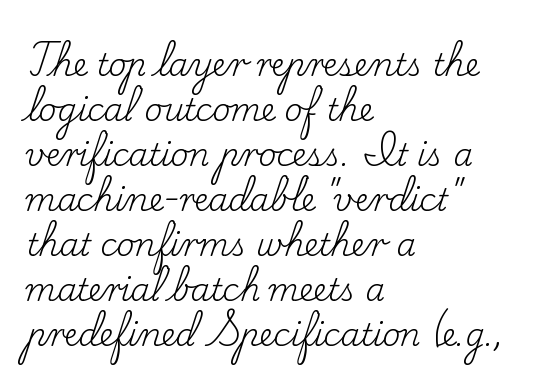
Is the letter spacing exaggerated? No — it looks like the ordinary default. Each letter keeps its own natural width here, so spacing adapts to shape. The glyphs are unaccompanied by any horizontal stroke below them. The lines in this sample share a left origin and differ only in where they stop. Stems here are at most as thick as an everyday book face. Letterform terminals end in serifs throughout the passage.
